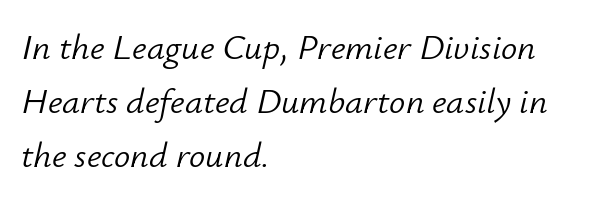
Q: Is the text bold? A: No.
Q: Is the text italic (slanted)? A: Yes, it leans right by about 12 degrees.
Q: Is the text underlined? A: No.
Q: How is the paragraph aligned? A: Left-aligned.
Q: Is the spacing between letters normal or unusually wide? A: Normal.
Q: Is the spacing between lines tight, normal or loose? A: Normal.
Q: Width (condensed, normal, or wide)? A: Normal.
Q: Stroke contrast? A: Low.
Q: x-height? A: Small.
Q: Monospaced? A: No.
